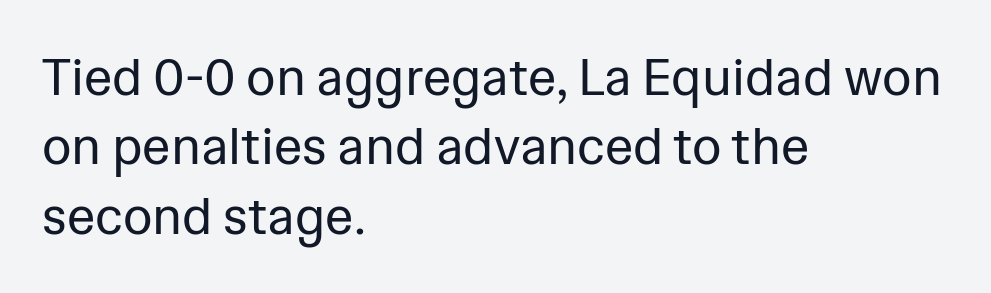
{"serif": "no", "italic": "no", "bold": "no", "weight": "regular", "width": "normal", "stroke_contrast": "low", "x_height": "medium", "monospaced": "no", "underline": "no", "align": "left", "line_spacing": "normal", "line_spacing_ratio": 1.36, "letter_spacing": "normal", "letter_spacing_em": 0.0, "glyph_px": 51}
